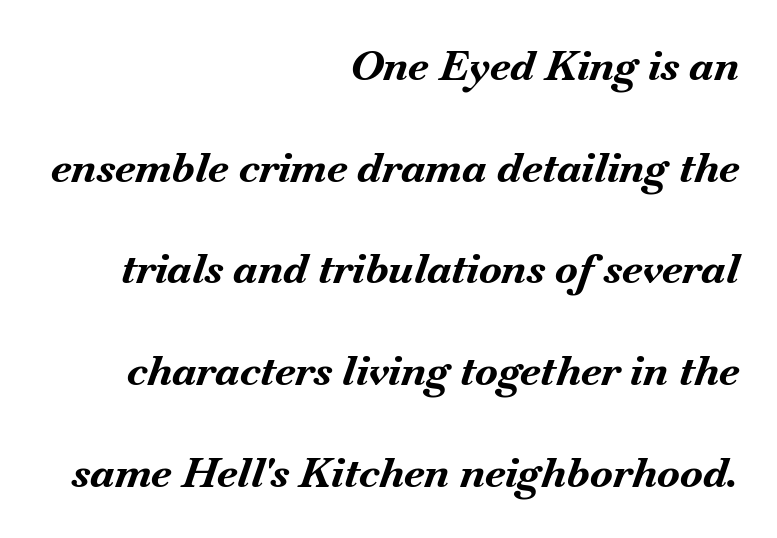
Q: Is the text bold? A: Yes.
Q: Is the text italic (slanted)? A: Yes, it leans right by about 18 degrees.
Q: Is the text underlined? A: No.
Q: How is the paragraph aligned? A: Right-aligned.
Q: Is the spacing between letters normal or unusually wide? A: Normal.
Q: Is the spacing between lines tight, normal or loose? A: Loose.
Q: Width (condensed, normal, or wide)? A: Normal.
Q: Stroke contrast? A: Medium.
Q: x-height? A: Small.
Q: Monospaced? A: No.
